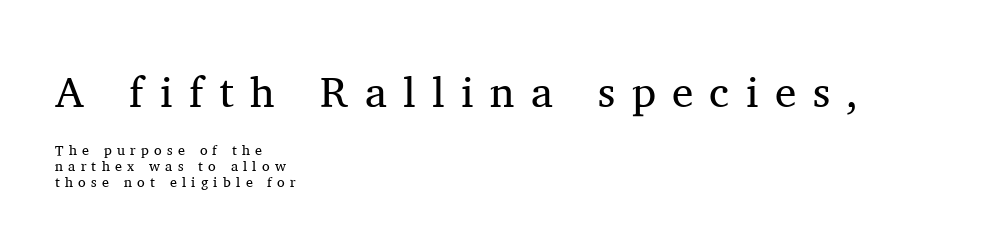
The image shows 43 px regular-weight serif type, upright; set left-aligned, tight line spacing (1.14x), unusually wide letter spacing (+0.38 em), not underlined; the first (top) block is 3.07x larger; medium stroke contrast and a medium x-height.
